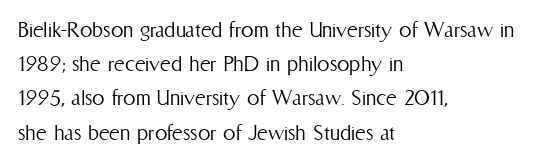
The image shows 25 px text type, upright; set left-aligned, normal line spacing (1.37x), normal letter spacing, not underlined.
